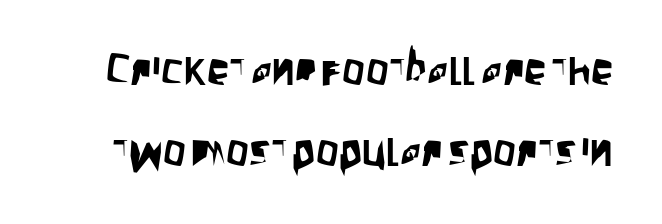
Notice how the stems are strictly vertical — no italics here. Typographically, this falls in the sans-serif category. The words here are not underlined. These lines keep a tight, regular rhythm from letter to letter.
